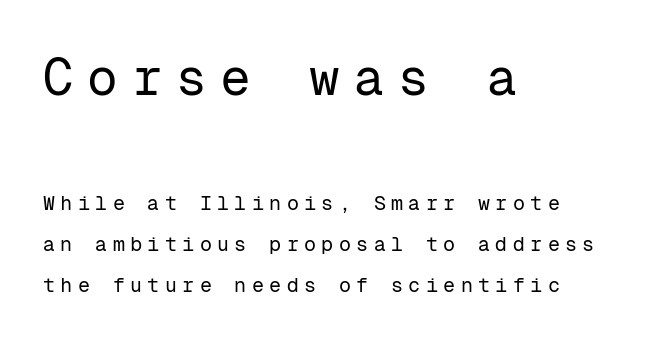
The image shows 51 px regular-weight sans-serif type, upright, monospaced; set left-aligned, loose line spacing (2.06x), unusually wide letter spacing (+0.27 em), not underlined; the first (top) block is 2.55x larger; low stroke contrast and a medium x-height.
